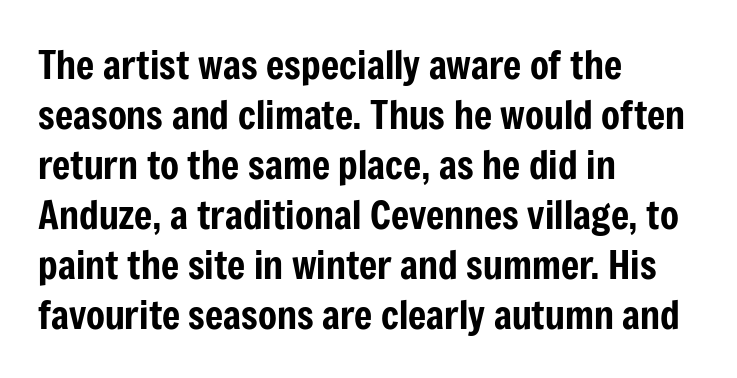
{"serif": "no", "italic": "no", "width": "condensed", "stroke_contrast": "low", "x_height": "medium", "monospaced": "no", "underline": "no", "align": "left", "line_spacing": "normal", "line_spacing_ratio": 1.28, "letter_spacing": "normal", "letter_spacing_em": 0.0, "glyph_px": 39}
